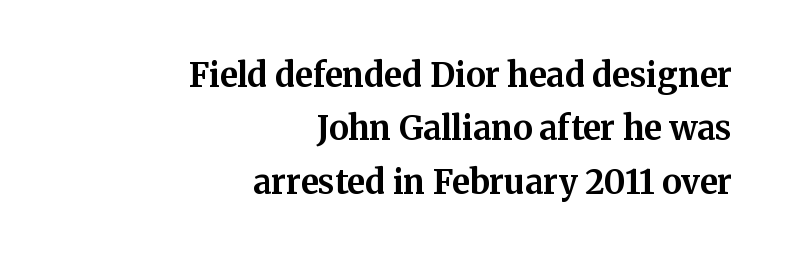
Q: Is the text bold? A: Yes.
Q: Is the text italic (slanted)? A: No, it is upright.
Q: Is the typeface a serif or a sans-serif typeface? A: Serif.
Q: Is the text underlined? A: No.
Q: How is the paragraph aligned? A: Right-aligned.
Q: Is the spacing between letters normal or unusually wide? A: Normal.
Q: Is the spacing between lines tight, normal or loose? A: Normal.
Q: Width (condensed, normal, or wide)? A: Normal.
Q: Stroke contrast? A: Medium.
Q: x-height? A: Medium.
Q: Monospaced? A: No.
